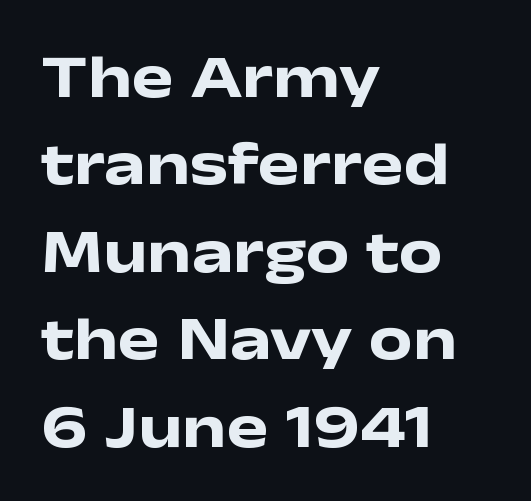
Q: Is the text bold? A: Yes.
Q: Is the text italic (slanted)? A: No, it is upright.
Q: Is the typeface a serif or a sans-serif typeface? A: Sans-serif.
Q: Is the text underlined? A: No.
Q: How is the paragraph aligned? A: Left-aligned.
Q: Is the spacing between letters normal or unusually wide? A: Normal.
Q: Is the spacing between lines tight, normal or loose? A: Normal.
Q: Width (condensed, normal, or wide)? A: Wide.
Q: Stroke contrast? A: Low.
Q: x-height? A: Medium.
Q: Monospaced? A: No.
